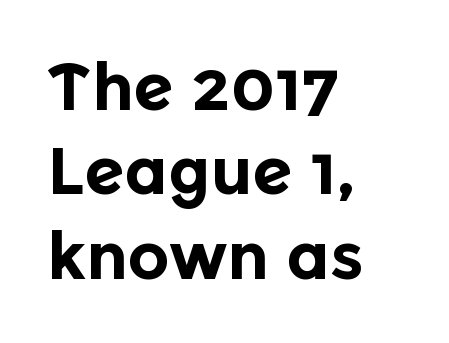
The image shows 65 px bold sans-serif type, upright; set left-aligned, normal line spacing (1.3x), normal letter spacing, not underlined; a medium x-height.
